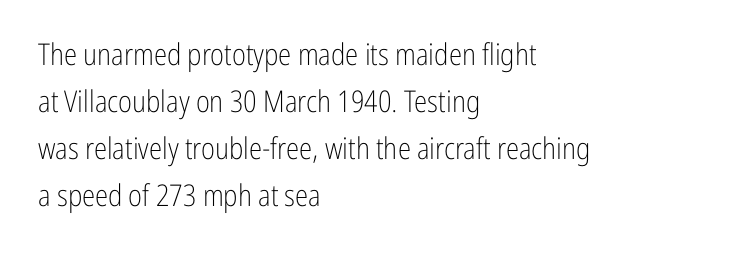
Lines of text with bare space underneath. Reading down the column, the eye jumps a familiar distance to each next line. Layout note: lines flush left. No extra tracking has been applied to these lines.
